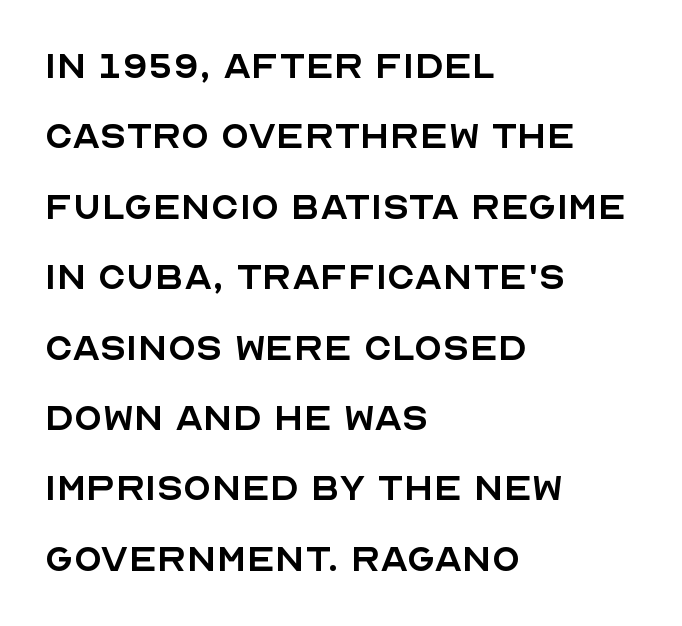
Each line starts at the same left margin while the right side varies. Here the designer chose a conventional face with non-uniform glyph widths. Weight class: somewhere from thin through regular. Leading matches the norm, producing a regular column. Posture: upright roman. The gaps between neighbouring characters are ordinary and unremarkable.
